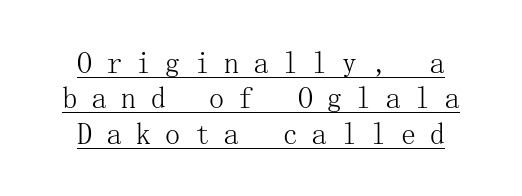
Q: Is the text bold? A: No.
Q: Is the text italic (slanted)? A: No, it is upright.
Q: Is the typeface a serif or a sans-serif typeface? A: Serif.
Q: Is the text underlined? A: Yes.
Q: Is the spacing between letters normal or unusually wide? A: Unusually wide.
Q: Width (condensed, normal, or wide)? A: Normal.
Q: Stroke contrast? A: Medium.
Q: x-height? A: Medium.
